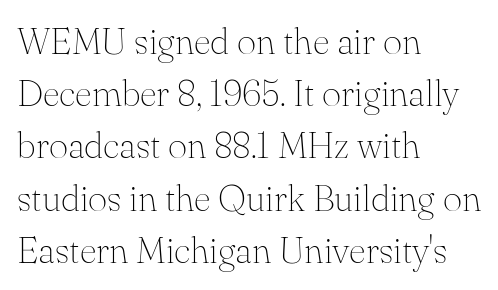
Q: Is the text bold? A: No.
Q: Is the text italic (slanted)? A: No, it is upright.
Q: Is the typeface a serif or a sans-serif typeface? A: Serif.
Q: Is the text underlined? A: No.
Q: How is the paragraph aligned? A: Left-aligned.
Q: Is the spacing between letters normal or unusually wide? A: Normal.
Q: Is the spacing between lines tight, normal or loose? A: Normal.
Q: Width (condensed, normal, or wide)? A: Normal.
Q: Stroke contrast? A: Medium.
Q: x-height? A: Small.
Q: Monospaced? A: No.
